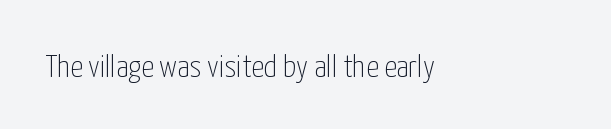
The text block is weighted toward the left margin, trailing off unevenly rightward. Every stem runs plumb, perpendicular to the baseline. Each row of text sits above clean, open space. Here the glyphs are tracked normally, forming tight word shapes. These lines are rendered in a variable-pitch font.
